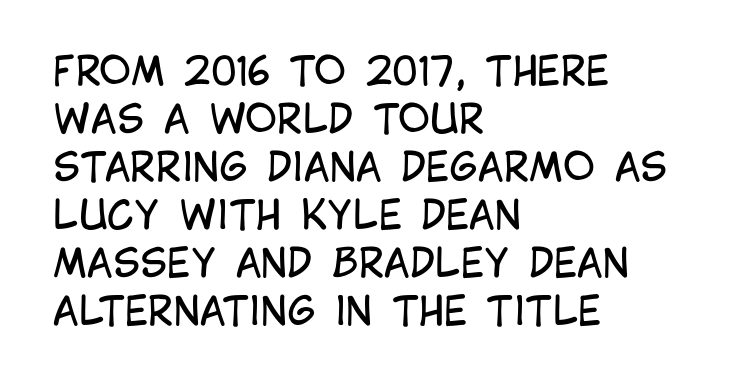
The image shows 39 px regular-weight, condensed sans-serif type, upright; set left-aligned, line spacing 1.23x, normal letter spacing, not underlined; low stroke contrast and a large x-height.
